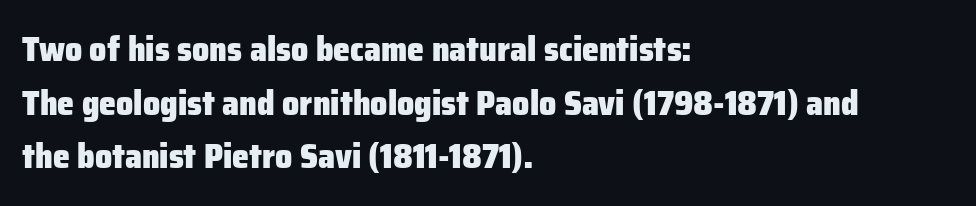
The image shows 34 px heavy sans-serif type, upright; set left-aligned, normal line spacing (1.58x), normal letter spacing, not underlined; low stroke contrast and a medium x-height.
